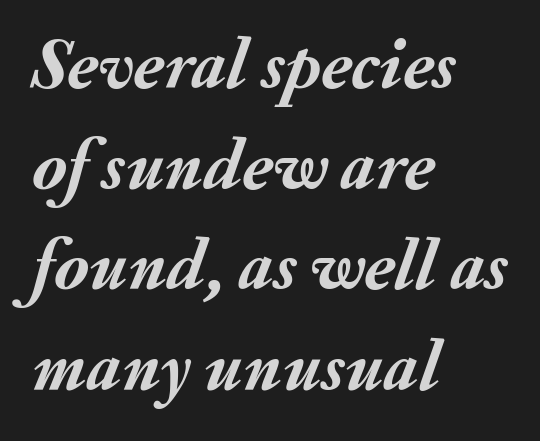
Q: Is the text bold? A: Yes.
Q: Is the text italic (slanted)? A: Yes, it leans right by about 20 degrees.
Q: Is the text underlined? A: No.
Q: How is the paragraph aligned? A: Left-aligned.
Q: Is the spacing between letters normal or unusually wide? A: Normal.
Q: Is the spacing between lines tight, normal or loose? A: Normal.
Q: Width (condensed, normal, or wide)? A: Normal.
Q: Stroke contrast? A: Medium.
Q: x-height? A: Small.
Q: Monospaced? A: No.
